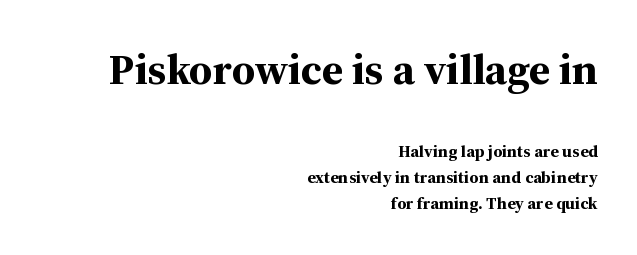
{"serif": "yes", "italic": "no", "bold": "yes", "weight": "bold", "width": "normal", "stroke_contrast": "medium", "x_height": "medium", "monospaced": "no", "underline": "no", "align": "right", "line_spacing": "normal", "line_spacing_ratio": 1.53, "letter_spacing": "normal", "letter_spacing_em": 0.0, "larger_block": "first", "size_ratio": 2.53, "glyph_px": 43}
